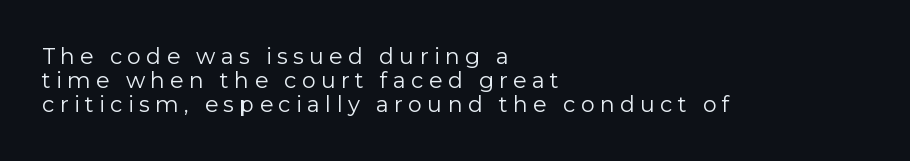
{"italic": "no", "bold": "no", "underline": "no", "align": "left", "line_spacing": "tight", "line_spacing_ratio": 1.1, "letter_spacing": "wide", "letter_spacing_em": 0.24, "glyph_px": 22}
